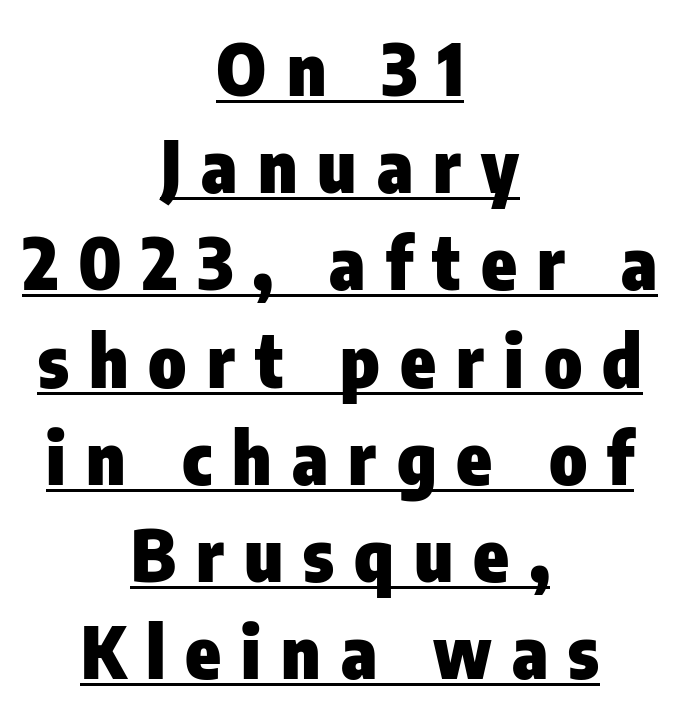
The face used here is proportionally spaced, like ordinary book or web type. The characters look thick and weighty, a clear bold. Does extra space separate the letters? Yes, quite a lot of it. Compared with typical paragraphs, the rows here are spaced about the same. Somebody hit Ctrl+U on this one — the words are underlined. Characters remain perfectly vertical along every line.
